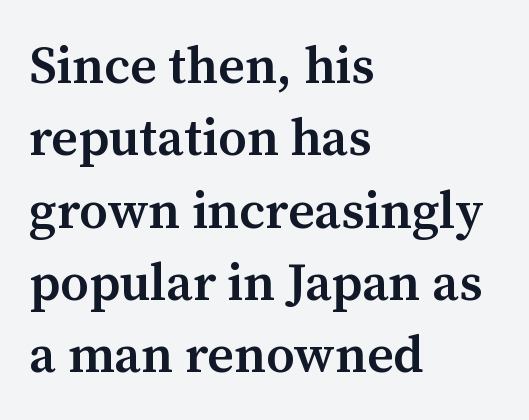
The image shows 52 px semibold serif type, upright; set left-aligned, normal line spacing (1.39x), normal letter spacing, not underlined; medium stroke contrast and a medium x-height.
